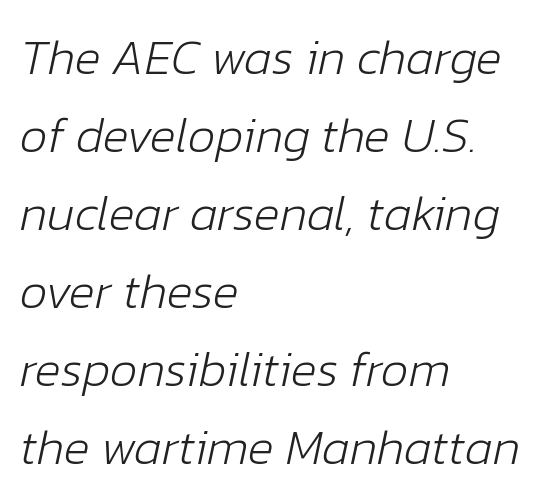
Q: Is the text bold? A: No.
Q: Is the text italic (slanted)? A: Yes, it leans right by about 12 degrees.
Q: Is the text underlined? A: No.
Q: How is the paragraph aligned? A: Left-aligned.
Q: Is the spacing between letters normal or unusually wide? A: Normal.
Q: Is the spacing between lines tight, normal or loose? A: Normal.
Q: Width (condensed, normal, or wide)? A: Normal.
Q: Stroke contrast? A: Low.
Q: x-height? A: Medium.
Q: Monospaced? A: No.
